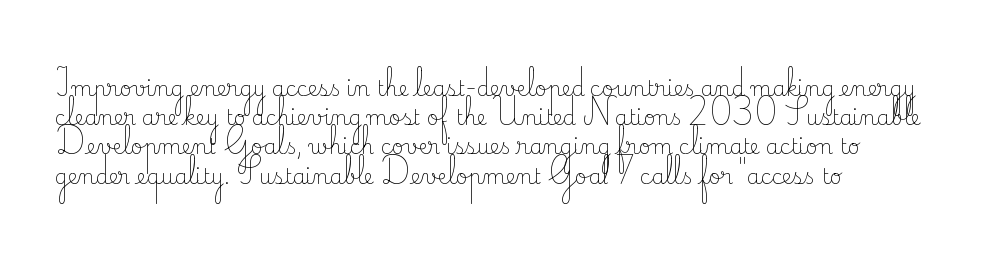
The image shows 21 px text type, upright; set normal line spacing (1.39x), normal letter spacing, not underlined.
